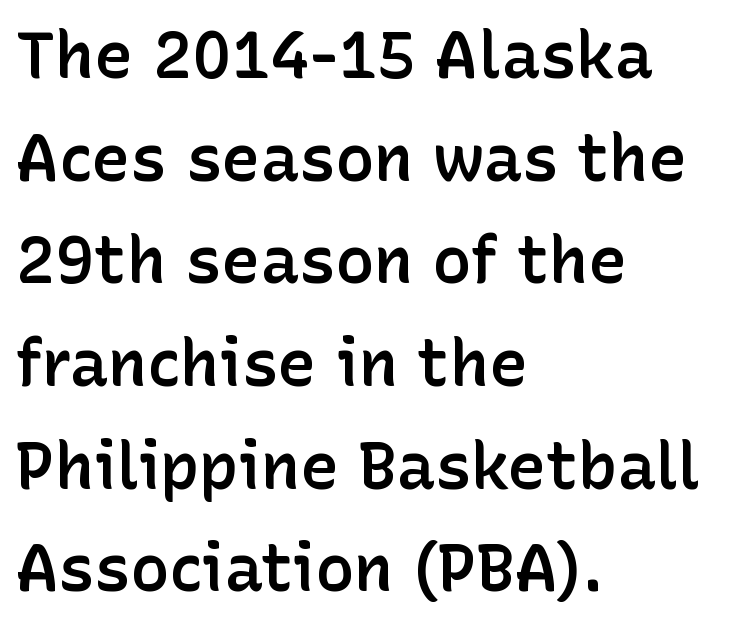
The image shows 65 px semibold sans-serif type, upright; set left-aligned, normal line spacing (1.58x), normal letter spacing, not underlined; low stroke contrast and a medium x-height.
